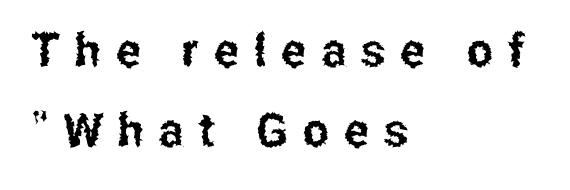
The image shows 46 px condensed sans-serif type, upright; set left-aligned, line spacing 1.75x, unusually wide letter spacing (+0.33 em), not underlined; low stroke contrast and a medium x-height.
